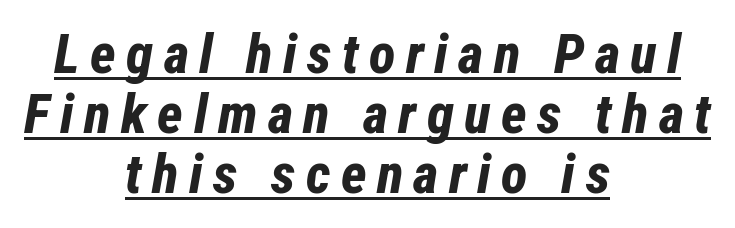
Q: Is the text bold? A: Yes.
Q: Is the text italic (slanted)? A: Yes, it leans right by about 12 degrees.
Q: Is the text underlined? A: Yes.
Q: How is the paragraph aligned? A: Centered.
Q: Is the spacing between lines tight, normal or loose? A: Tight.
Q: Width (condensed, normal, or wide)? A: Condensed.
Q: Stroke contrast? A: Low.
Q: x-height? A: Medium.
Q: Monospaced? A: No.
